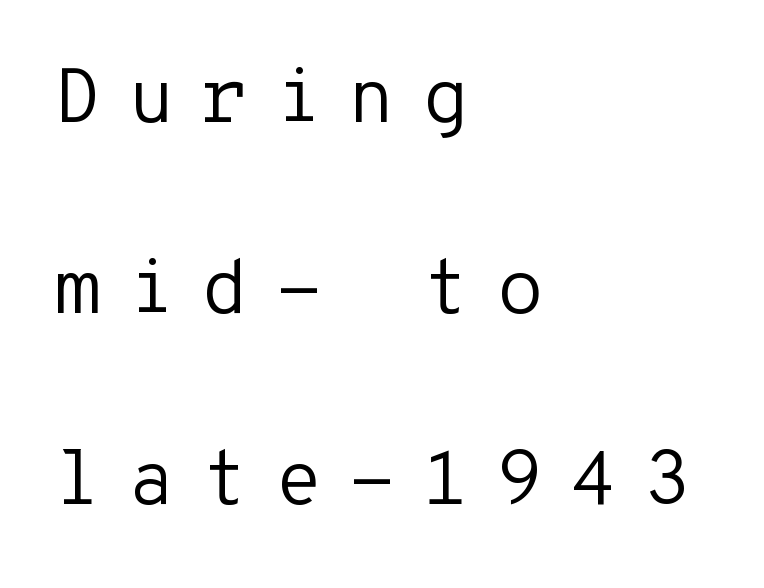
{"serif": "no", "italic": "no", "bold": "no", "weight": "regular", "width": "normal", "stroke_contrast": "low", "x_height": "medium", "monospaced": "yes", "underline": "no", "align": "left", "line_spacing": "loose", "line_spacing_ratio": 2.48, "letter_spacing": "wide", "letter_spacing_em": 0.34, "glyph_px": 77}
